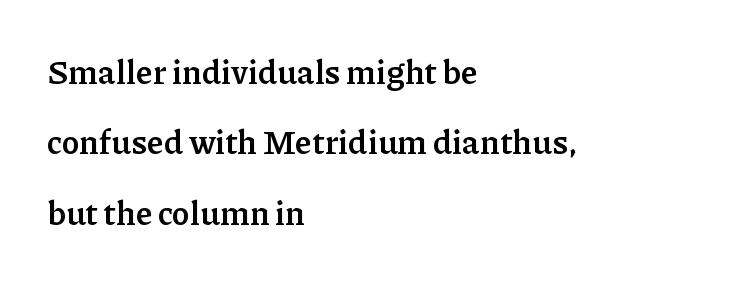
The image shows 33 px semibold serif type, upright; set left-aligned, loose line spacing (2.13x), normal letter spacing, not underlined; low stroke contrast and a medium x-height.
